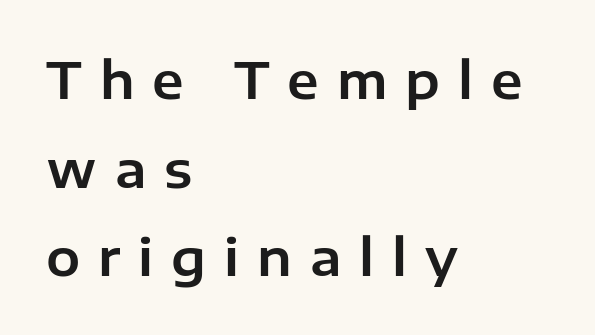
Q: Is the text italic (slanted)? A: No, it is upright.
Q: Is the typeface a serif or a sans-serif typeface? A: Sans-serif.
Q: Is the text underlined? A: No.
Q: How is the paragraph aligned? A: Left-aligned.
Q: Is the spacing between letters normal or unusually wide? A: Unusually wide.
Q: Width (condensed, normal, or wide)? A: Normal.
Q: Stroke contrast? A: Low.
Q: x-height? A: Medium.
Q: Monospaced? A: No.
